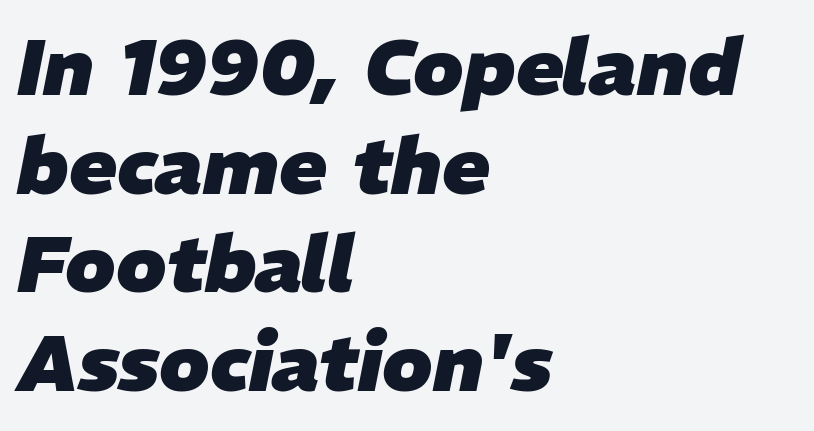
Q: Is the text bold? A: Yes.
Q: Is the text italic (slanted)? A: Yes, it leans right by about 11 degrees.
Q: Is the text underlined? A: No.
Q: How is the paragraph aligned? A: Left-aligned.
Q: Is the spacing between letters normal or unusually wide? A: Normal.
Q: Is the spacing between lines tight, normal or loose? A: Normal.
Q: Width (condensed, normal, or wide)? A: Normal.
Q: Stroke contrast? A: Low.
Q: x-height? A: Medium.
Q: Monospaced? A: No.
